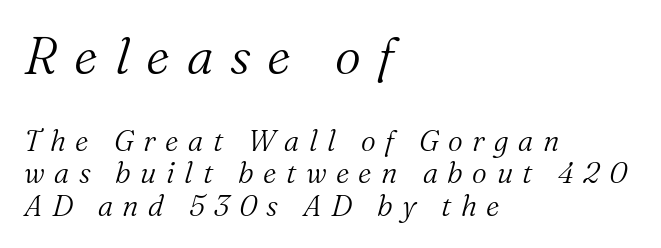
The image shows 51 px light serif type, italic (leaning right); set left-aligned, tight line spacing (1.12x), unusually wide letter spacing (+0.33 em), not underlined; the first (top) block is 1.76x larger; medium stroke contrast and a medium x-height.
